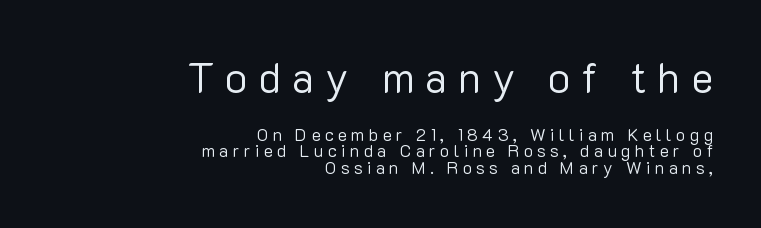
Q: Is the text bold? A: No.
Q: Is the text italic (slanted)? A: No, it is upright.
Q: Is the typeface a serif or a sans-serif typeface? A: Sans-serif.
Q: Is the text underlined? A: No.
Q: How is the paragraph aligned? A: Right-aligned.
Q: Is the spacing between letters normal or unusually wide? A: Unusually wide.
Q: Is the spacing between lines tight, normal or loose? A: Tight.
Q: Which block of text is set in a larger size, the first (top) or the second (bottom)? A: The first (top) one.
Q: Width (condensed, normal, or wide)? A: Normal.
Q: Stroke contrast? A: Low.
Q: x-height? A: Medium.
Q: Monospaced? A: No.
